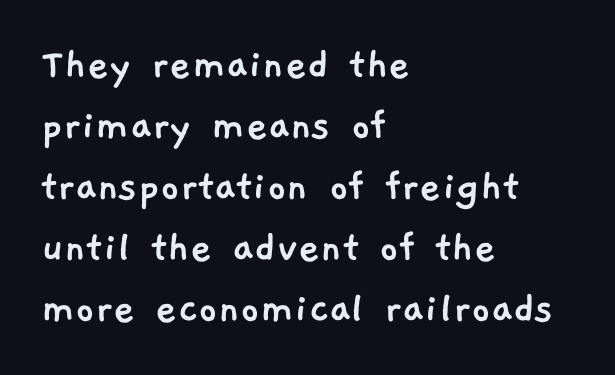
The image shows 47 px sans-serif type; set left-aligned, normal line spacing (1.3x), normal letter spacing, not underlined; low stroke contrast and a medium x-height.
